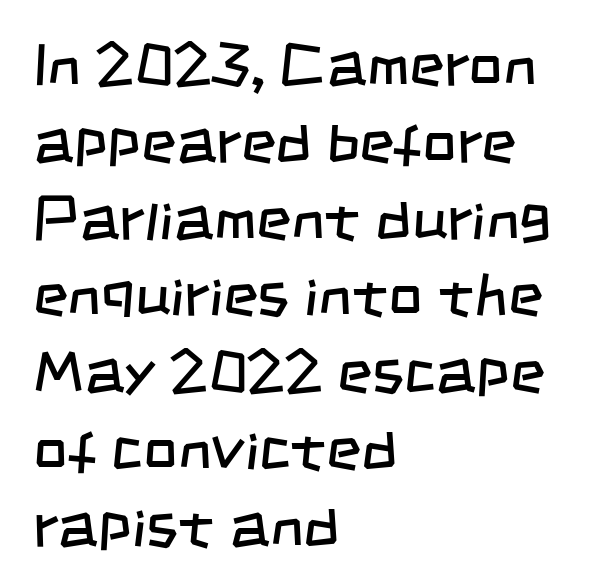
Q: Is the text bold? A: No.
Q: Is the typeface a serif or a sans-serif typeface? A: Sans-serif.
Q: Is the text underlined? A: No.
Q: How is the paragraph aligned? A: Left-aligned.
Q: Is the spacing between letters normal or unusually wide? A: Normal.
Q: Is the spacing between lines tight, normal or loose? A: Normal.
Q: Width (condensed, normal, or wide)? A: Condensed.
Q: Stroke contrast? A: Low.
Q: x-height? A: Large.
Q: Monospaced? A: No.
